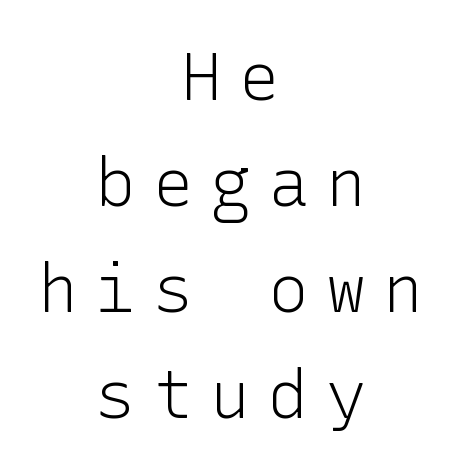
The image shows 67 px light sans-serif type, upright; set centered, normal line spacing (1.58x), unusually wide letter spacing (+0.26 em), not underlined; low stroke contrast and a medium x-height.
